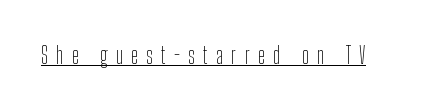
You can tell it's not italic because the verticals are truly vertical. Words appear elongated and porous because spacing is wide. A rule runs beneath these lines of type. The typesetting does not lean heavy: it is not bold.
